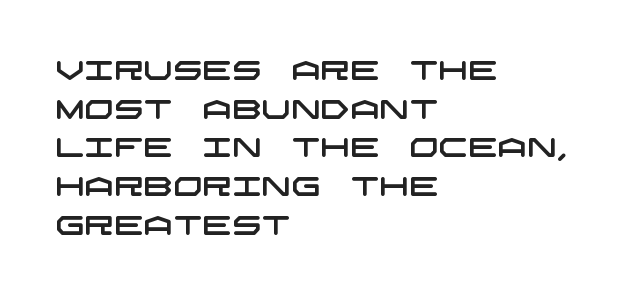
The image shows 26 px text type; set left-aligned, normal line spacing (1.49x), normal letter spacing, not underlined.
